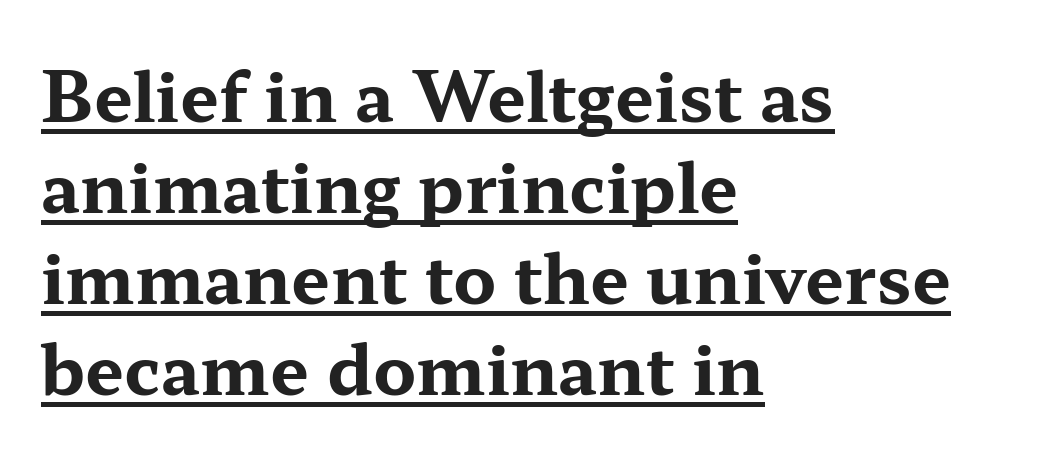
Look at the tracking — it's just the regular setting, nothing added. Look at the bottom of the vertical strokes: they flare into serifs here. Do the letters lean? They stand straight. The designer left line spacing at the default. The words here are underlined. You could not count columns in this text — the font is proportionally spaced.
